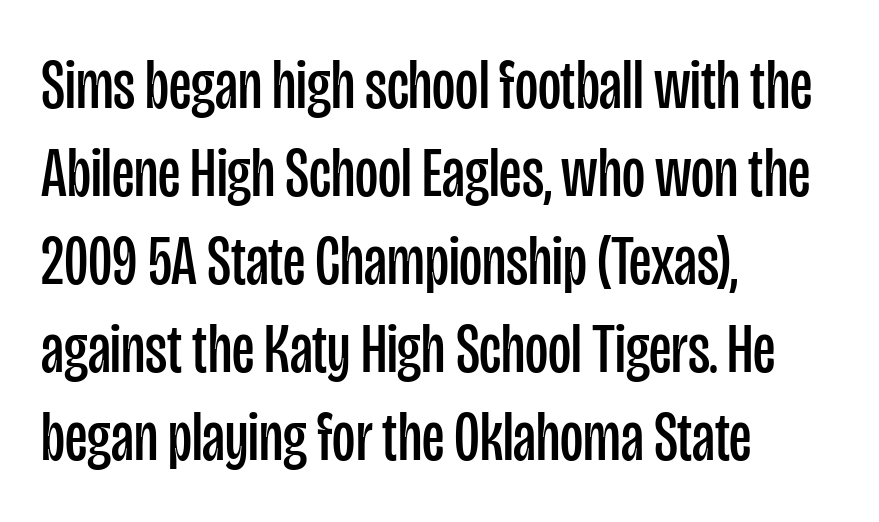
Q: Is the text bold? A: No.
Q: Is the text italic (slanted)? A: No, it is upright.
Q: Is the typeface a serif or a sans-serif typeface? A: Sans-serif.
Q: Is the text underlined? A: No.
Q: How is the paragraph aligned? A: Left-aligned.
Q: Is the spacing between letters normal or unusually wide? A: Normal.
Q: Width (condensed, normal, or wide)? A: Condensed.
Q: Stroke contrast? A: Low.
Q: x-height? A: Large.
Q: Monospaced? A: No.
